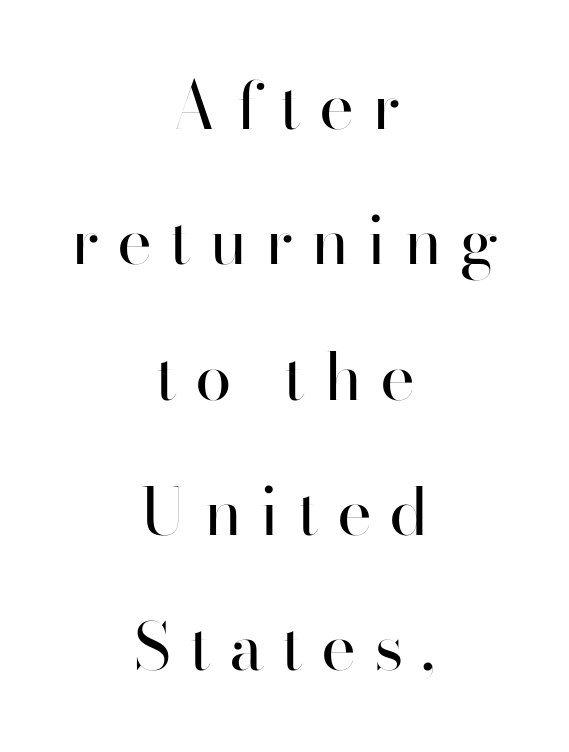
The image shows 66 px regular-weight sans-serif type, upright; set centered, loose line spacing (2.05x), unusually wide letter spacing (+0.27 em), not underlined; high stroke contrast and a small x-height.
